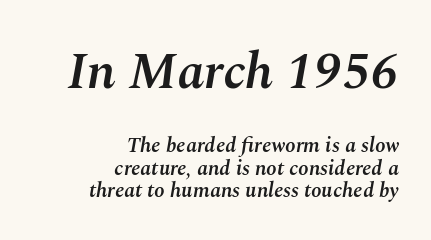
The image shows 52 px semibold type, italic (leaning right); set right-aligned, tight line spacing (1.07x), normal letter spacing, not underlined; the first (top) block is 2.48x larger; medium stroke contrast and a medium x-height.
